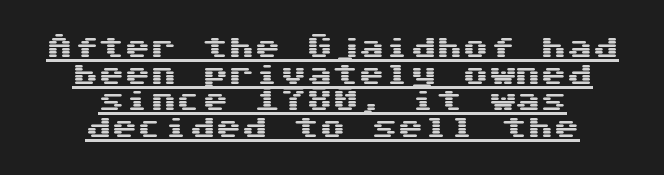
Q: Is the text italic (slanted)? A: No, it is upright.
Q: Is the text underlined? A: Yes.
Q: How is the paragraph aligned? A: Centered.
Q: Is the spacing between letters normal or unusually wide? A: Normal.
Q: Is the spacing between lines tight, normal or loose? A: Tight.
